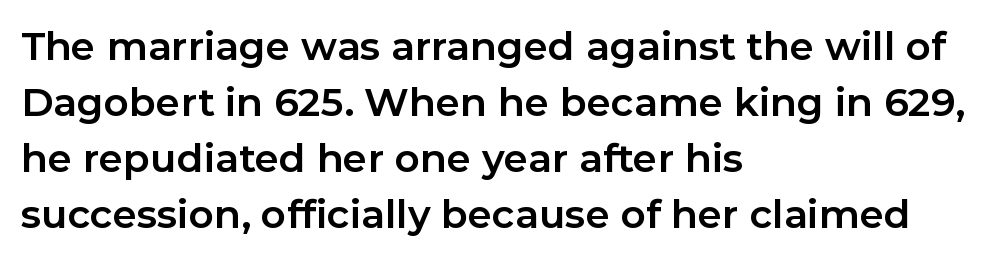
The image shows 39 px bold sans-serif type, upright; set left-aligned, normal line spacing (1.44x), normal letter spacing, not underlined; low stroke contrast and a medium x-height.
